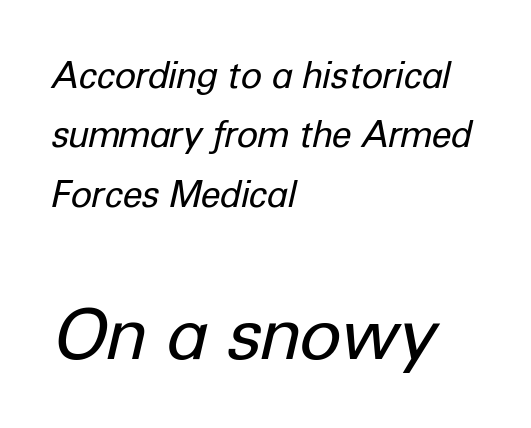
Plain, unruled lines of type. You could not count columns in this text — the font is proportionally spaced. Characters are canted at an angle relative to the baseline's perpendicular. Rows of type keep a routine distance in the vertical direction. Weight class: somewhere from thin through regular. The letterforms sit shoulder to shoulder at normal distance.
